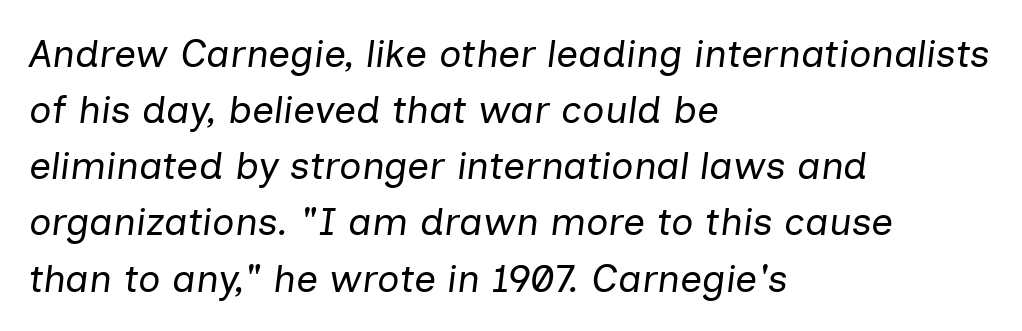
{"italic": "yes", "lean": "right", "slant_degrees": 7, "bold": "no", "weight": "regular", "width": "normal", "stroke_contrast": "low", "x_height": "medium", "monospaced": "no", "underline": "no", "align": "left", "line_spacing": "normal", "line_spacing_ratio": 1.44, "letter_spacing": "normal", "letter_spacing_em": 0.0, "glyph_px": 39}
